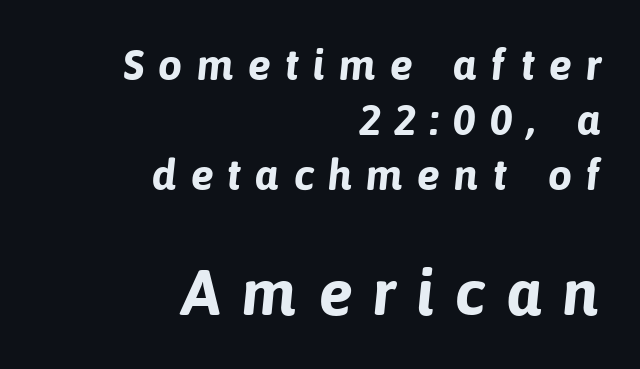
Visually the block forms a straight wall on the right and a jagged coastline on the left. The area under the type is left untouched. Notice how descenders clear the ascenders below comfortably — that's standard leading. What kind of face is this? One without serifs — a sans.
